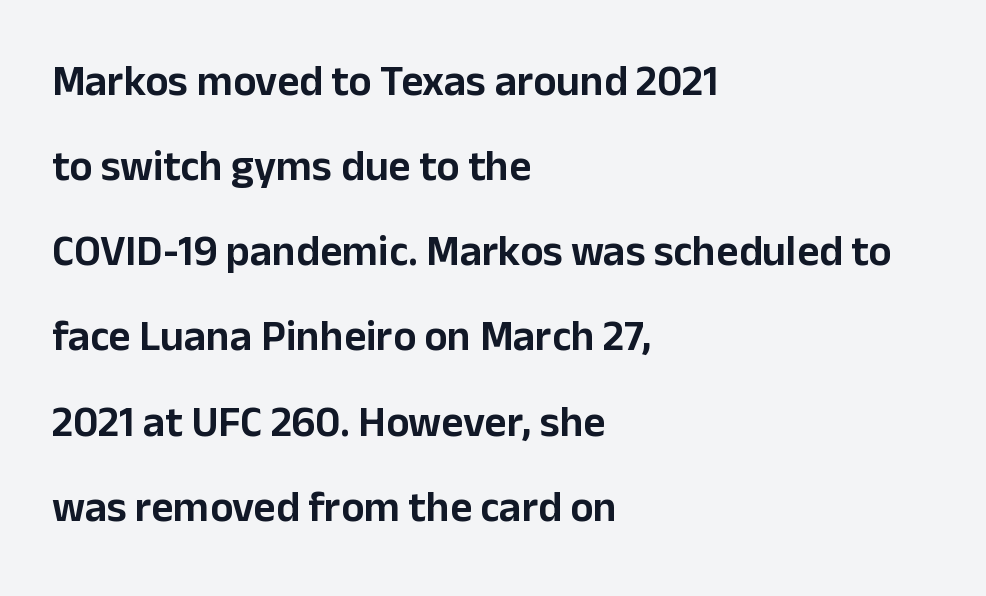
Q: Is the text italic (slanted)? A: No, it is upright.
Q: Is the typeface a serif or a sans-serif typeface? A: Sans-serif.
Q: Is the text underlined? A: No.
Q: How is the paragraph aligned? A: Left-aligned.
Q: Is the spacing between letters normal or unusually wide? A: Normal.
Q: Is the spacing between lines tight, normal or loose? A: Loose.
Q: Width (condensed, normal, or wide)? A: Normal.
Q: Stroke contrast? A: Low.
Q: x-height? A: Medium.
Q: Monospaced? A: No.
